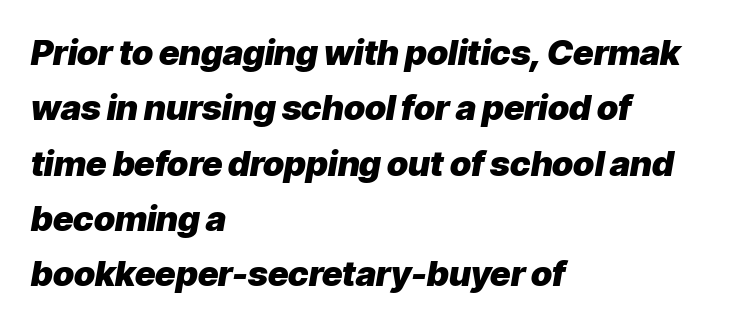
{"italic": "yes", "lean": "right", "slant_degrees": 9, "bold": "yes", "weight": "heavy", "width": "normal", "stroke_contrast": "low", "x_height": "medium", "monospaced": "no", "underline": "no", "align": "left", "line_spacing": "normal", "line_spacing_ratio": 1.58, "letter_spacing": "normal", "letter_spacing_em": 0.0, "glyph_px": 35}
